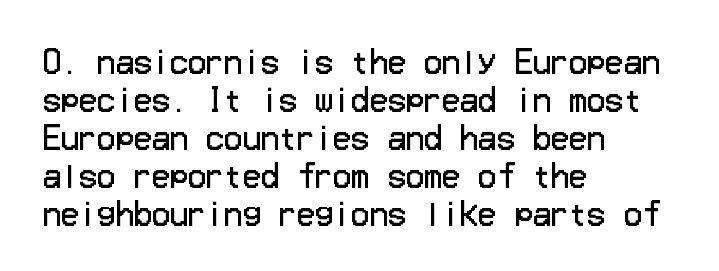
The image shows 30 px regular-weight sans-serif type, upright; set left-aligned, normal line spacing (1.27x), normal letter spacing, not underlined; low stroke contrast and a medium x-height.
